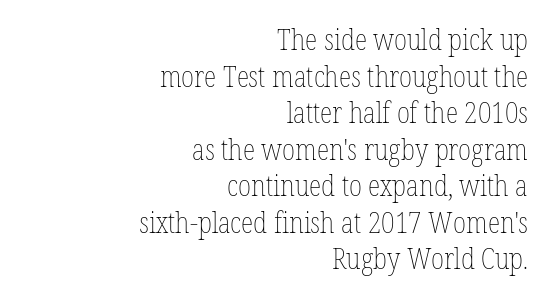
The image shows 29 px thin, condensed type, upright; set right-aligned, normal line spacing (1.26x), normal letter spacing, not underlined; low stroke contrast and a medium x-height.
